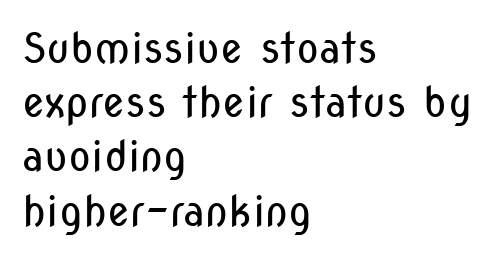
{"serif": "no", "italic": "no", "bold": "no", "weight": "regular", "width": "condensed", "stroke_contrast": "low", "x_height": "medium", "monospaced": "no", "underline": "no", "align": "left", "line_spacing": "normal", "line_spacing_ratio": 1.29, "letter_spacing": "normal", "letter_spacing_em": 0.0, "glyph_px": 42}
